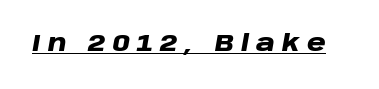
The glyphs have the mass of a bold cut. Short note: letters widely spaced. You can tell it's italic because the verticals aren't actually vertical. The lettering is marked with a stroke running underneath it.
